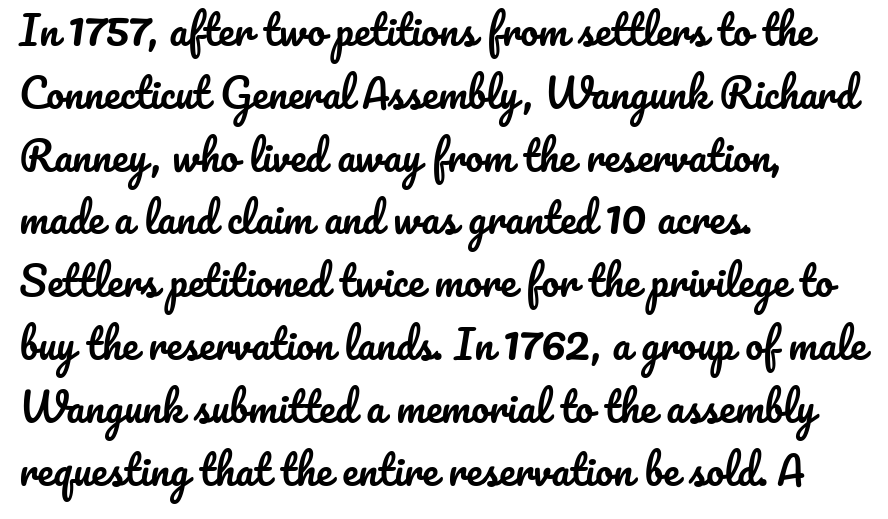
Q: Is the text italic (slanted)? A: Yes.
Q: Is the text underlined? A: No.
Q: How is the paragraph aligned? A: Left-aligned.
Q: Is the spacing between letters normal or unusually wide? A: Normal.
Q: Is the spacing between lines tight, normal or loose? A: Normal.
Q: Width (condensed, normal, or wide)? A: Normal.
Q: Stroke contrast? A: Low.
Q: x-height? A: Small.
Q: Monospaced? A: No.
